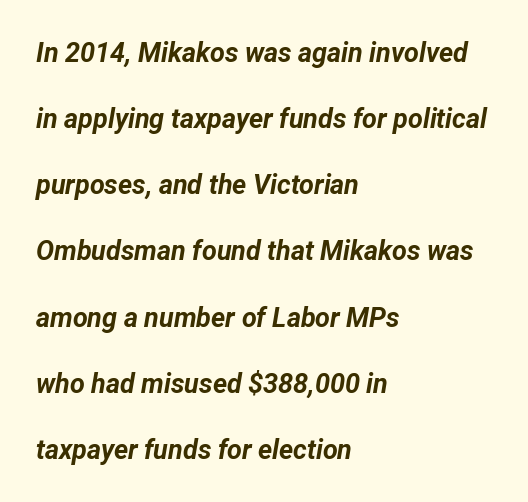
{"italic": "yes", "lean": "right", "slant_degrees": 12, "bold": "yes", "underline": "no", "align": "left", "line_spacing": "loose", "line_spacing_ratio": 2.45, "letter_spacing": "normal", "letter_spacing_em": 0.0, "glyph_px": 27}
